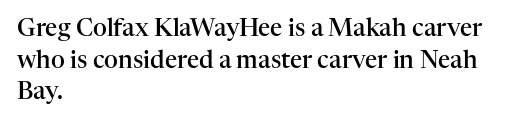
Q: Is the text bold? A: Semi-bold.
Q: Is the text italic (slanted)? A: No, it is upright.
Q: Is the text underlined? A: No.
Q: How is the paragraph aligned? A: Left-aligned.
Q: Is the spacing between letters normal or unusually wide? A: Normal.
Q: Is the spacing between lines tight, normal or loose? A: Normal.
